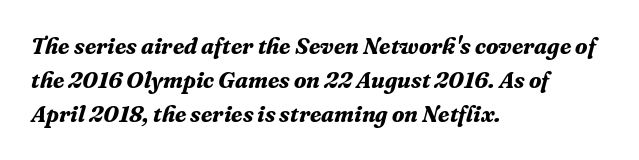
The image shows 23 px bold type, italic (leaning right); set left-aligned, normal line spacing (1.48x), normal letter spacing, not underlined.
